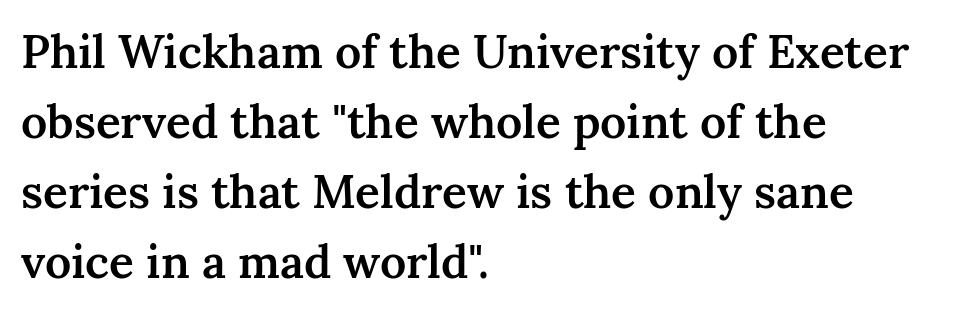
Q: Is the text bold? A: Semi-bold.
Q: Is the text italic (slanted)? A: No, it is upright.
Q: Is the typeface a serif or a sans-serif typeface? A: Serif.
Q: Is the text underlined? A: No.
Q: How is the paragraph aligned? A: Left-aligned.
Q: Is the spacing between letters normal or unusually wide? A: Normal.
Q: Is the spacing between lines tight, normal or loose? A: Normal.
Q: Width (condensed, normal, or wide)? A: Normal.
Q: Stroke contrast? A: Medium.
Q: x-height? A: Medium.
Q: Monospaced? A: No.
